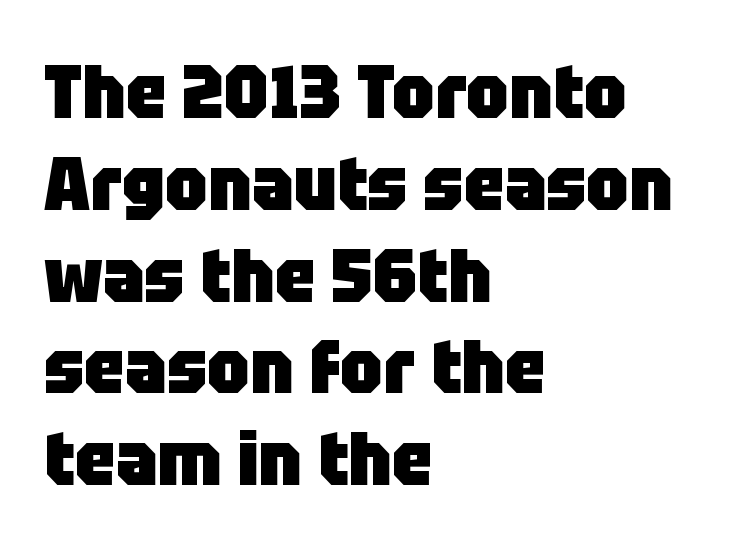
Every row of glyphs begins at an identical x-position on the left. The horizontal fit of the characters is conventional and even. The strokes are fattened all the way to bold. The words here are not underlined. Style check: upright.
